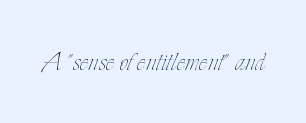
{"bold": "no", "weight": "thin", "width": "condensed", "stroke_contrast": "low", "x_height": "small", "monospaced": "no", "underline": "no", "letter_spacing": "normal", "letter_spacing_em": 0.0, "glyph_px": 33}
